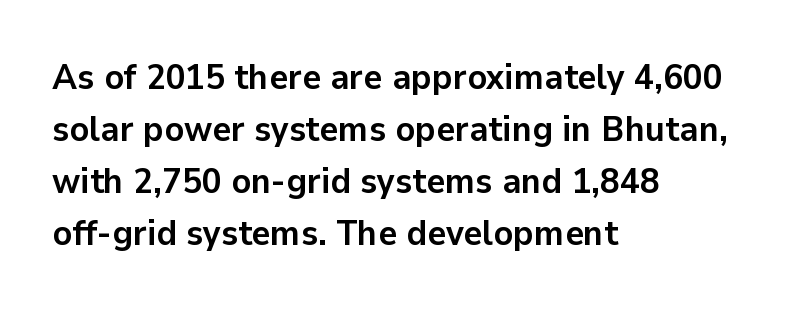
Q: Is the text bold? A: Yes.
Q: Is the text italic (slanted)? A: No, it is upright.
Q: Is the typeface a serif or a sans-serif typeface? A: Sans-serif.
Q: Is the text underlined? A: No.
Q: How is the paragraph aligned? A: Left-aligned.
Q: Is the spacing between letters normal or unusually wide? A: Normal.
Q: Is the spacing between lines tight, normal or loose? A: Normal.
Q: Width (condensed, normal, or wide)? A: Normal.
Q: Stroke contrast? A: Low.
Q: x-height? A: Medium.
Q: Monospaced? A: No.
